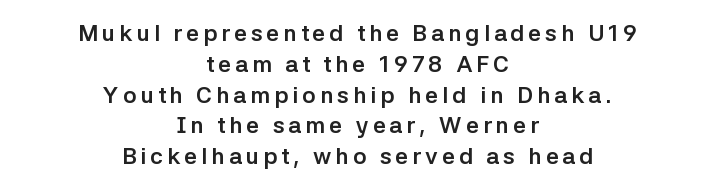
Q: Is the text bold? A: Yes.
Q: Is the text italic (slanted)? A: No, it is upright.
Q: Is the text underlined? A: No.
Q: How is the paragraph aligned? A: Centered.
Q: Is the spacing between lines tight, normal or loose? A: Normal.
